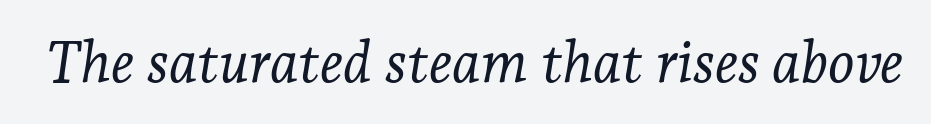
{"serif": "yes", "italic": "yes", "lean": "right", "slant_degrees": 7, "bold": "no", "weight": "light", "width": "normal", "stroke_contrast": "low", "x_height": "medium", "monospaced": "no", "underline": "no", "letter_spacing": "normal", "letter_spacing_em": 0.0, "glyph_px": 57}
